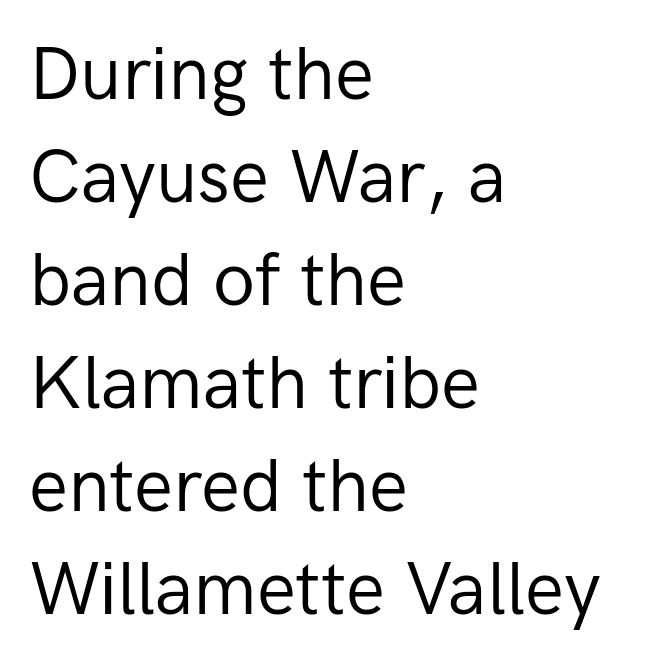
Is there any slant? The stems are plumb. The designer left line spacing at the default. The typeface has the unassuming heft of standard copy or less. Only glyphs here, with clear space below each row.
